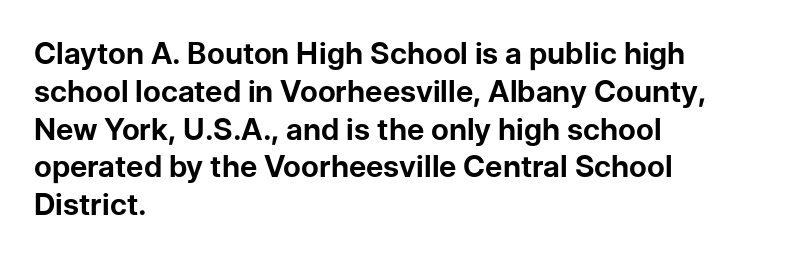
The image shows 30 px bold sans-serif type, upright; set left-aligned, normal line spacing (1.26x), normal letter spacing, not underlined; low stroke contrast and a medium x-height.
